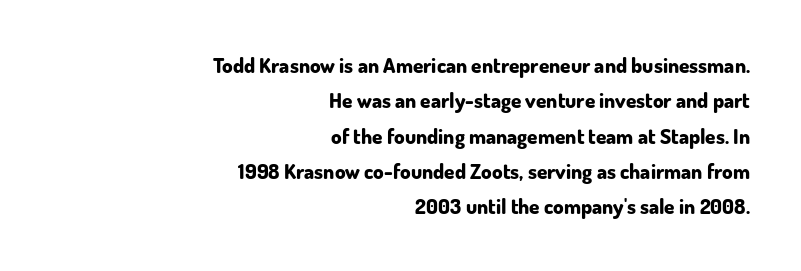
Q: Is the text bold? A: Yes.
Q: Is the text italic (slanted)? A: No, it is upright.
Q: Is the text underlined? A: No.
Q: How is the paragraph aligned? A: Right-aligned.
Q: Is the spacing between letters normal or unusually wide? A: Normal.
Q: Is the spacing between lines tight, normal or loose? A: Normal.
